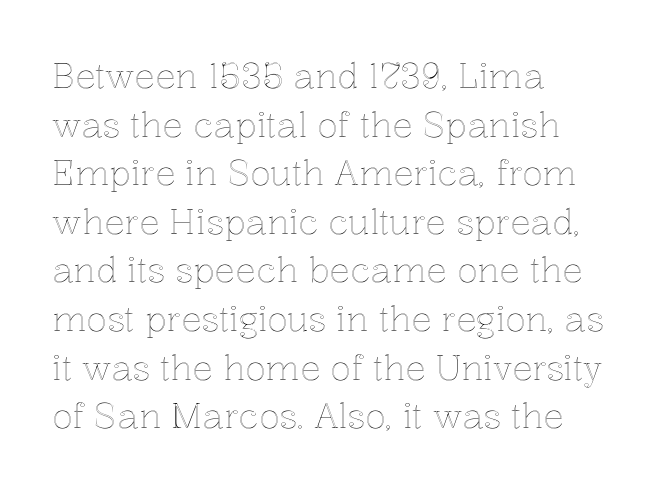
Q: Is the text italic (slanted)? A: No, it is upright.
Q: Is the text underlined? A: No.
Q: How is the paragraph aligned? A: Left-aligned.
Q: Is the spacing between letters normal or unusually wide? A: Normal.
Q: Is the spacing between lines tight, normal or loose? A: Normal.
Q: Width (condensed, normal, or wide)? A: Normal.
Q: x-height? A: Medium.
Q: Monospaced? A: No.
